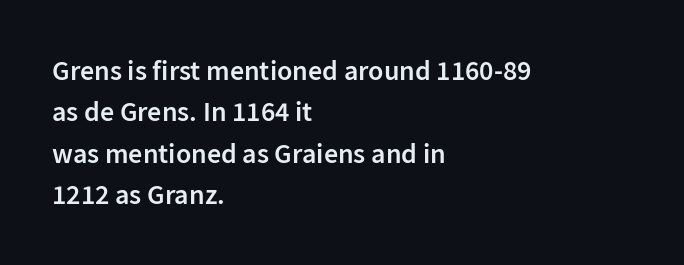
Q: Is the text bold? A: Semi-bold.
Q: Is the text italic (slanted)? A: No, it is upright.
Q: Is the typeface a serif or a sans-serif typeface? A: Sans-serif.
Q: Is the text underlined? A: No.
Q: How is the paragraph aligned? A: Left-aligned.
Q: Is the spacing between letters normal or unusually wide? A: Normal.
Q: Is the spacing between lines tight, normal or loose? A: Normal.
Q: Width (condensed, normal, or wide)? A: Normal.
Q: Stroke contrast? A: Low.
Q: x-height? A: Medium.
Q: Monospaced? A: No.
